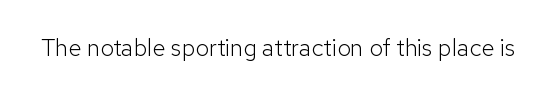
Q: Is the text bold? A: No.
Q: Is the text italic (slanted)? A: No, it is upright.
Q: Is the text underlined? A: No.
Q: Is the spacing between letters normal or unusually wide? A: Normal.
